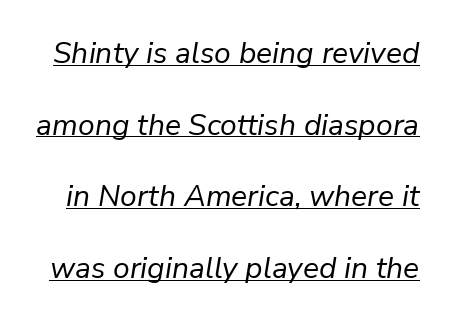
{"italic": "yes", "lean": "right", "slant_degrees": 9, "bold": "no", "weight": "regular", "width": "normal", "stroke_contrast": "low", "x_height": "medium", "monospaced": "no", "underline": "yes", "line_spacing": "loose", "line_spacing_ratio": 2.39, "letter_spacing": "normal", "letter_spacing_em": 0.0, "glyph_px": 30}
